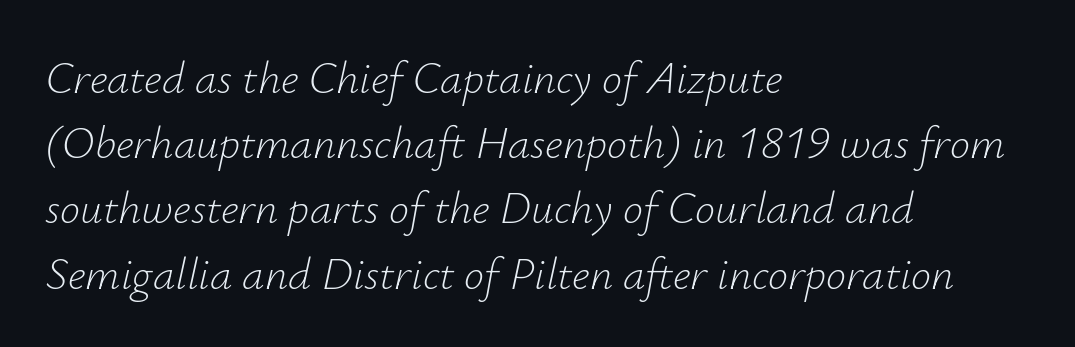
{"italic": "yes", "lean": "right", "slant_degrees": 12, "bold": "no", "weight": "light", "width": "normal", "stroke_contrast": "low", "x_height": "small", "monospaced": "no", "underline": "no", "align": "left", "line_spacing": "normal", "line_spacing_ratio": 1.45, "letter_spacing": "normal", "letter_spacing_em": 0.0, "glyph_px": 45}
